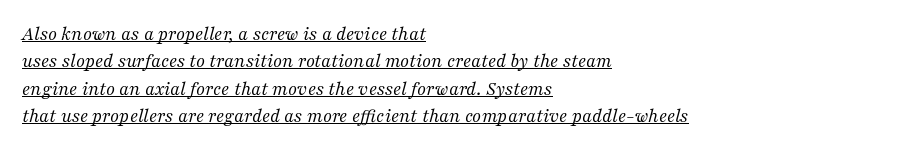
{"italic": "yes", "lean": "right", "slant_degrees": 16, "bold": "no", "underline": "yes", "align": "left", "line_spacing": "normal", "line_spacing_ratio": 1.37, "letter_spacing": "normal", "letter_spacing_em": 0.0, "glyph_px": 20}
